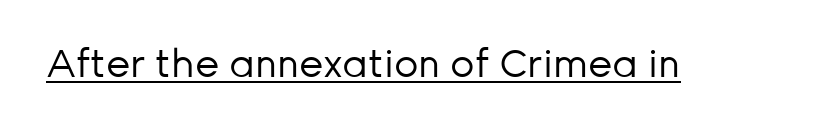
{"serif": "no", "italic": "no", "bold": "no", "weight": "regular", "width": "normal", "stroke_contrast": "low", "x_height": "medium", "monospaced": "no", "underline": "yes", "letter_spacing": "normal", "letter_spacing_em": 0.0, "glyph_px": 38}
